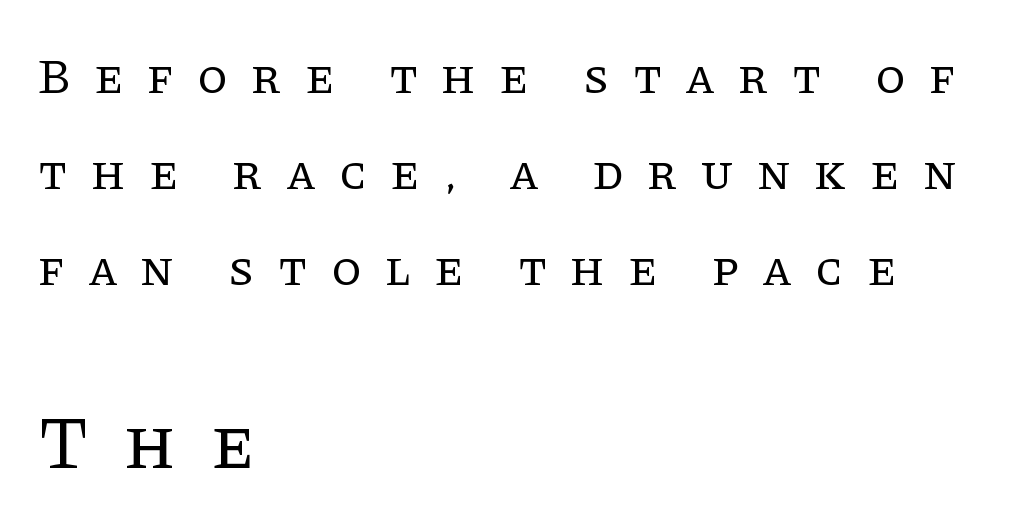
Q: Is the text bold? A: No.
Q: Is the text italic (slanted)? A: No, it is upright.
Q: Is the typeface a serif or a sans-serif typeface? A: Serif.
Q: Is the text underlined? A: No.
Q: How is the paragraph aligned? A: Left-aligned.
Q: Is the spacing between letters normal or unusually wide? A: Unusually wide.
Q: Is the spacing between lines tight, normal or loose? A: Loose.
Q: Which block of text is set in a larger size, the first (top) or the second (bottom)? A: The second (bottom) one.
Q: Width (condensed, normal, or wide)? A: Normal.
Q: Stroke contrast? A: Low.
Q: x-height? A: Large.
Q: Monospaced? A: No.
